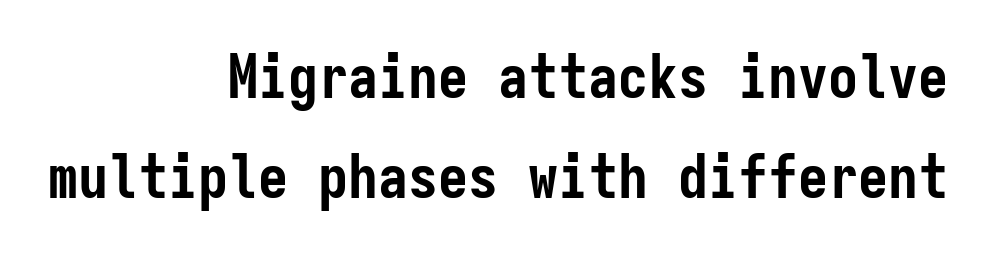
You could count columns in this text — the font is strictly monospaced. Every stem runs plumb, perpendicular to the baseline. Summary of weight: heavy, a full bold. Tracking value appears to be zero — textbook default spacing. Lines of text with bare space underneath.
